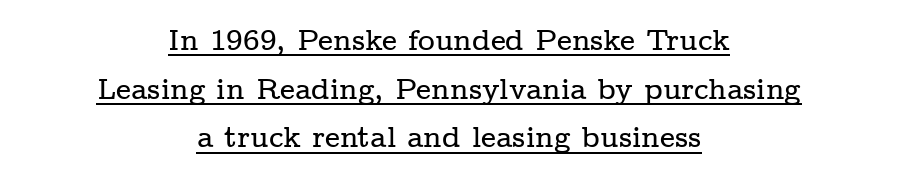
The image shows 29 px wide serif type, upright; set centered, normal line spacing (1.68x), normal letter spacing, underlined; low stroke contrast and a medium x-height.
